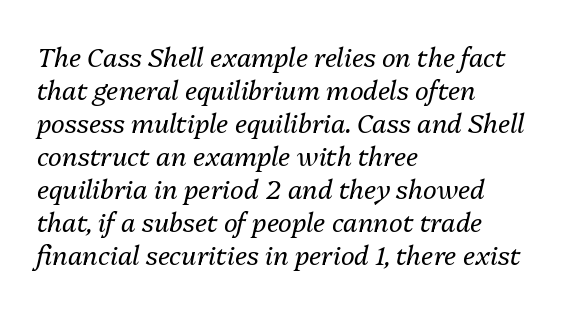
The image shows 26 px text type, italic (leaning right); set left-aligned, normal line spacing (1.27x), normal letter spacing, not underlined.
